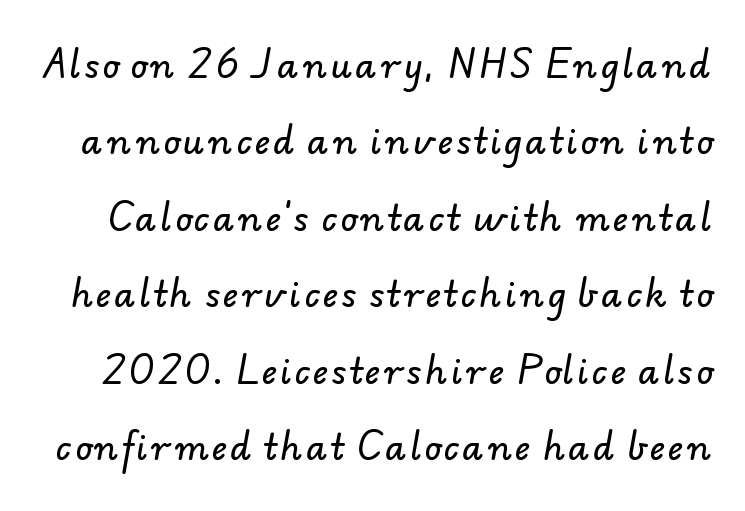
Beneath every word, the page is bare. Typographically, this falls in the sans-serif category. Is this a fixed-width face? No — the glyphs have proportional, varying widths. What's the leading like? Stretched, with rows far apart.
